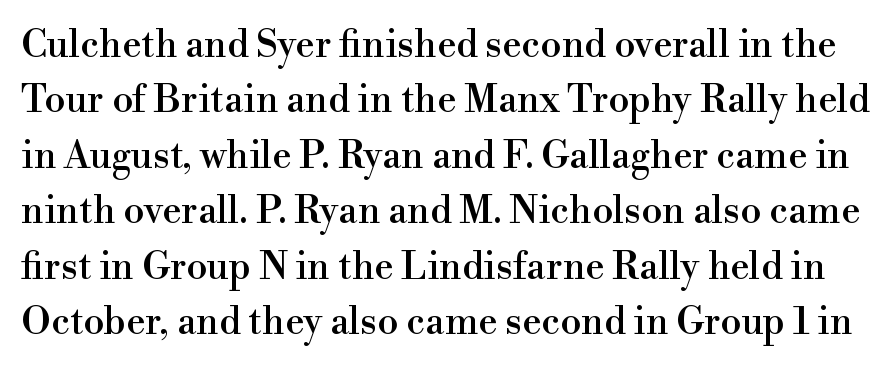
The text was rendered using a seriffed face with decorative stroke endings. The passage shown is typed in a proportional face where columns would drift. Between one letter and the next there's only the usual sliver of space. Bare-footed words on every line. These lines were composed using upright roman letters. The vertical gap from one line to the next is medium.
